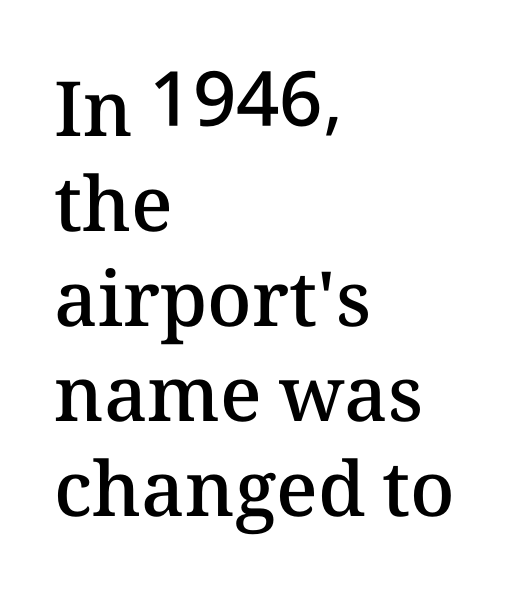
Q: Is the text bold? A: Semi-bold.
Q: Is the text italic (slanted)? A: No, it is upright.
Q: Is the text underlined? A: No.
Q: How is the paragraph aligned? A: Left-aligned.
Q: Is the spacing between letters normal or unusually wide? A: Normal.
Q: Is the spacing between lines tight, normal or loose? A: Normal.
Q: Width (condensed, normal, or wide)? A: Normal.
Q: Stroke contrast? A: Medium.
Q: x-height? A: Medium.
Q: Monospaced? A: No.
